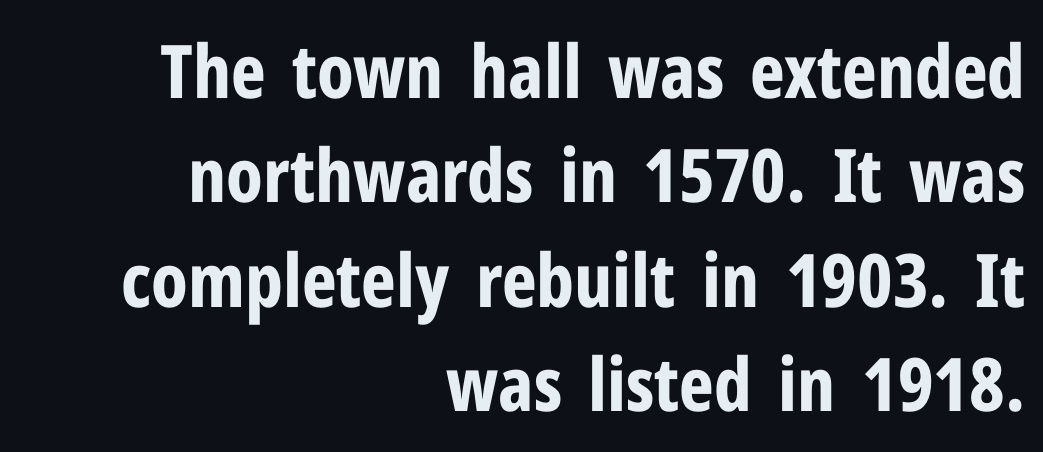
Q: Is the text bold? A: Yes.
Q: Is the text italic (slanted)? A: No, it is upright.
Q: Is the typeface a serif or a sans-serif typeface? A: Sans-serif.
Q: Is the text underlined? A: No.
Q: How is the paragraph aligned? A: Right-aligned.
Q: Is the spacing between letters normal or unusually wide? A: Normal.
Q: Is the spacing between lines tight, normal or loose? A: Normal.
Q: Width (condensed, normal, or wide)? A: Condensed.
Q: Stroke contrast? A: Low.
Q: x-height? A: Medium.
Q: Monospaced? A: No.
